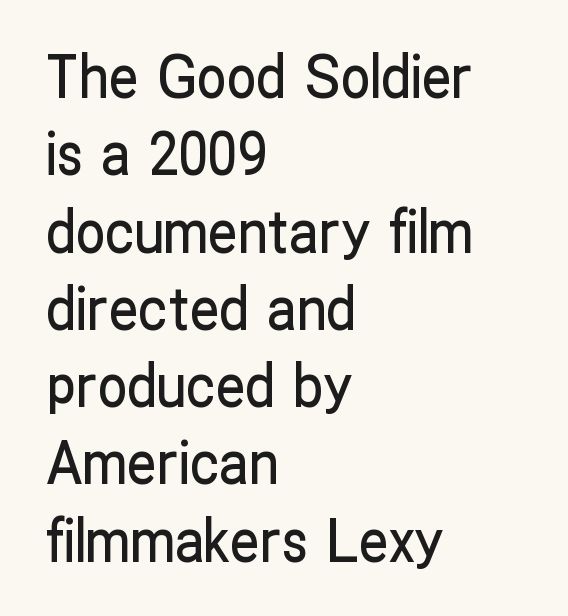
Descenders hang freely into open space. The lines are quadded left. The font's upright variant was chosen for this text. Tracking value appears to be zero — textbook default spacing.
